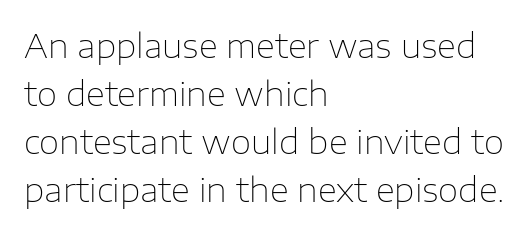
A classic flush-left, rag-right setting is used for this passage. The letterforms sit shoulder to shoulder at normal distance. Looks like regular typesetting: each glyph gets only the width it needs. A roman cut, with each character standing at attention. Check under the words: just untouched page.
